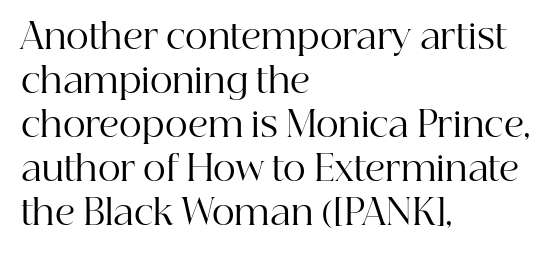
{"serif": "yes", "italic": "no", "bold": "no", "weight": "regular", "width": "normal", "stroke_contrast": "high", "x_height": "medium", "monospaced": "no", "underline": "no", "align": "left", "line_spacing": "normal", "line_spacing_ratio": 1.26, "letter_spacing": "normal", "letter_spacing_em": 0.0, "glyph_px": 35}
